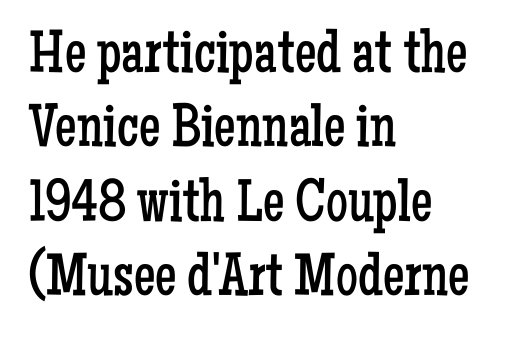
Q: Is the text bold? A: No.
Q: Is the text italic (slanted)? A: No, it is upright.
Q: Is the typeface a serif or a sans-serif typeface? A: Serif.
Q: Is the text underlined? A: No.
Q: How is the paragraph aligned? A: Left-aligned.
Q: Is the spacing between letters normal or unusually wide? A: Normal.
Q: Width (condensed, normal, or wide)? A: Condensed.
Q: Stroke contrast? A: Low.
Q: x-height? A: Medium.
Q: Monospaced? A: No.
